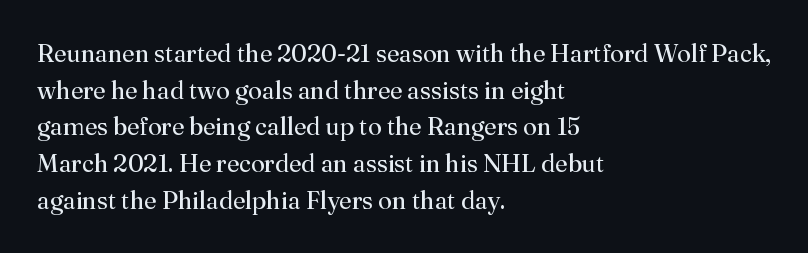
{"italic": "no", "bold": "no", "underline": "no", "align": "left", "line_spacing": "normal", "line_spacing_ratio": 1.47, "letter_spacing": "normal", "letter_spacing_em": 0.0, "glyph_px": 25}
